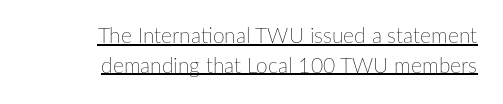
The image shows 21 px text type, upright; set right-aligned, normal line spacing (1.41x), normal letter spacing, underlined.
